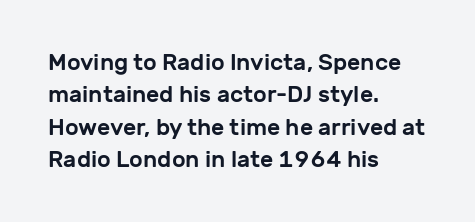
Q: Is the text italic (slanted)? A: No, it is upright.
Q: Is the text underlined? A: No.
Q: How is the paragraph aligned? A: Left-aligned.
Q: Is the spacing between letters normal or unusually wide? A: Normal.
Q: Is the spacing between lines tight, normal or loose? A: Normal.
